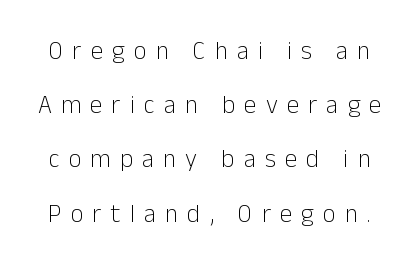
{"italic": "no", "bold": "no", "underline": "no", "line_spacing": "loose", "line_spacing_ratio": 2.17, "letter_spacing": "wide", "letter_spacing_em": 0.37, "glyph_px": 25}
